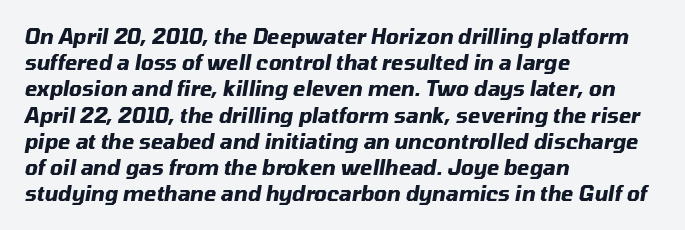
Q: Is the text bold? A: Yes.
Q: Is the text italic (slanted)? A: Yes, it leans right by about 10 degrees.
Q: Is the text underlined? A: No.
Q: How is the paragraph aligned? A: Left-aligned.
Q: Is the spacing between letters normal or unusually wide? A: Normal.
Q: Is the spacing between lines tight, normal or loose? A: Normal.
